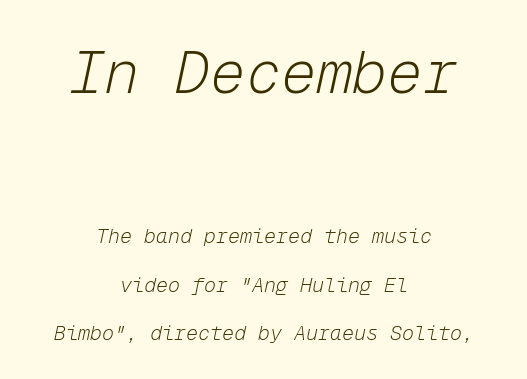
The image shows 59 px light type, italic (leaning right), monospaced; set centered, loose line spacing (2.41x), normal letter spacing, not underlined; the first (top) block is 2.95x larger; low stroke contrast and a medium x-height.
